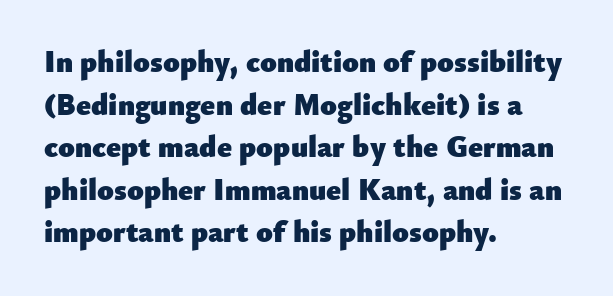
Q: Is the text bold? A: Yes.
Q: Is the text italic (slanted)? A: No, it is upright.
Q: Is the typeface a serif or a sans-serif typeface? A: Sans-serif.
Q: Is the text underlined? A: No.
Q: How is the paragraph aligned? A: Left-aligned.
Q: Is the spacing between letters normal or unusually wide? A: Normal.
Q: Is the spacing between lines tight, normal or loose? A: Normal.
Q: Width (condensed, normal, or wide)? A: Normal.
Q: Stroke contrast? A: Low.
Q: x-height? A: Small.
Q: Monospaced? A: No.
